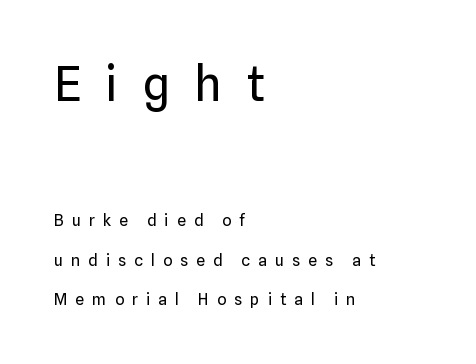
No extra ink here — the face is not bold. Between one letter and the next there's a generous, obvious gap. The compositor pushed each line to the left boundary. Large over small — that's the arrangement of the two blocks here. Clear beneath every line of the passage.
